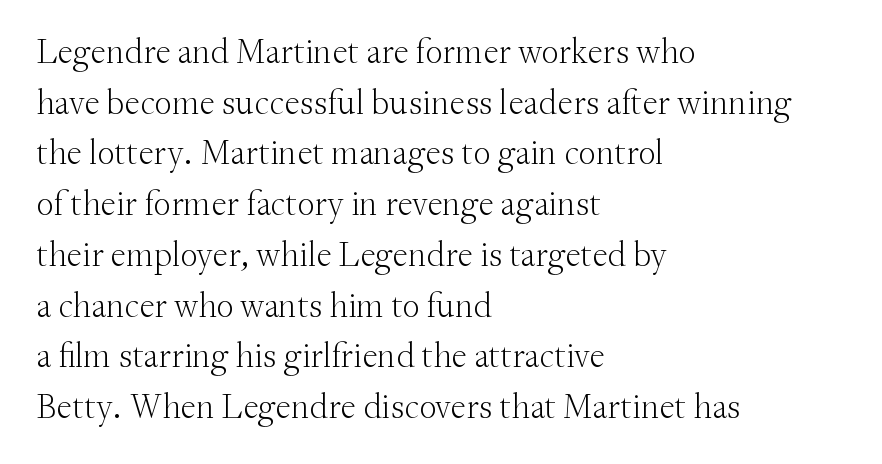
{"serif": "yes", "italic": "no", "bold": "no", "weight": "light", "width": "normal", "stroke_contrast": "medium", "x_height": "small", "monospaced": "no", "underline": "no", "align": "left", "line_spacing": "normal", "line_spacing_ratio": 1.45, "letter_spacing": "normal", "letter_spacing_em": 0.0, "glyph_px": 35}
